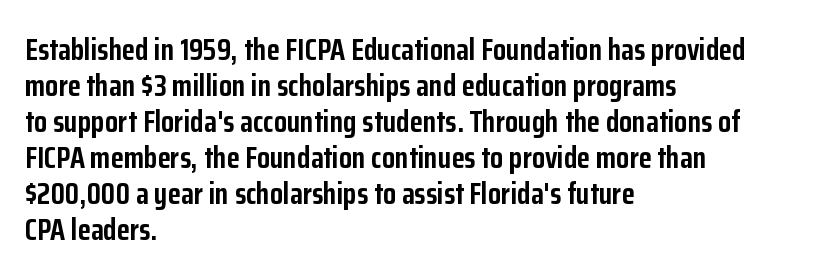
The image shows 30 px semibold, condensed sans-serif type, upright; set left-aligned, line spacing 1.2x, normal letter spacing, not underlined; low stroke contrast and a medium x-height.
